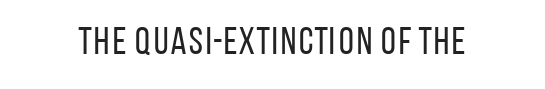
The image shows 38 px regular-weight, condensed sans-serif type, upright; set normal letter spacing, not underlined; low stroke contrast and a large x-height.
